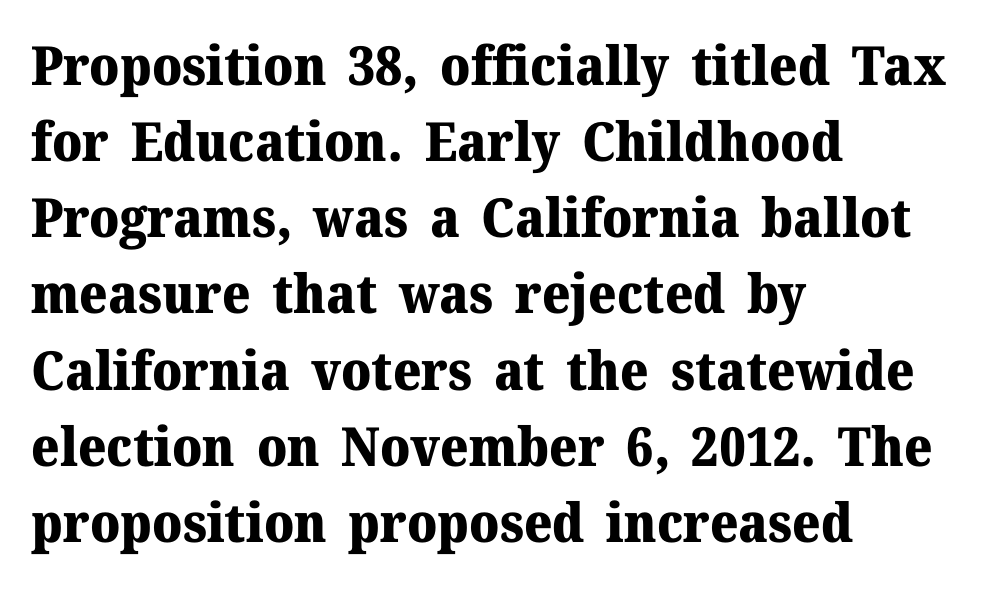
The image shows 54 px heavy serif type, upright; set left-aligned, normal line spacing (1.41x), normal letter spacing, not underlined; medium stroke contrast and a medium x-height.
